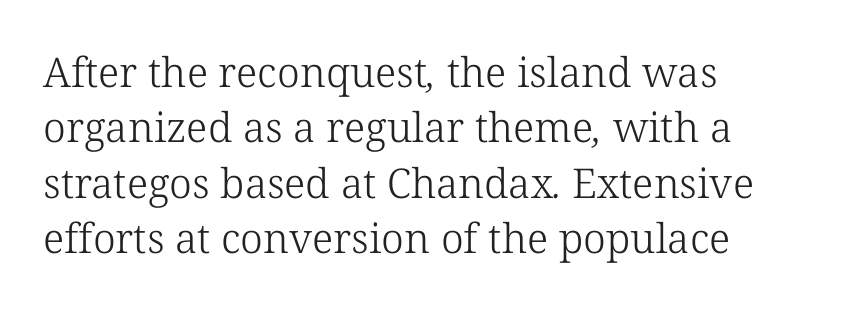
Weight: not bold — regular or lighter. Regular leading. Each letter keeps its own natural width here, so spacing adapts to shape. Each row of text sits above clean, open space. In terms of letterform style, serifs are clearly present.
